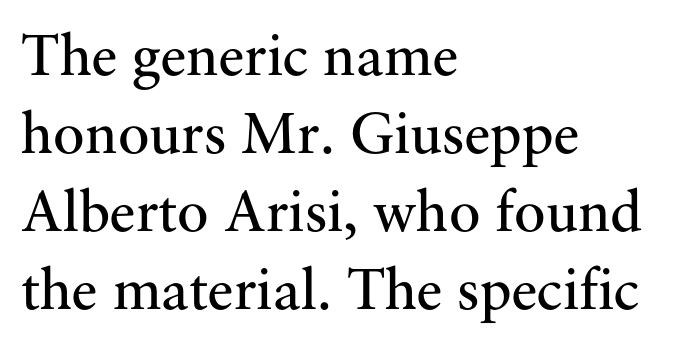
The image shows 59 px regular-weight serif type, upright; set left-aligned, normal line spacing (1.32x), normal letter spacing, not underlined; medium stroke contrast and a small x-height.
